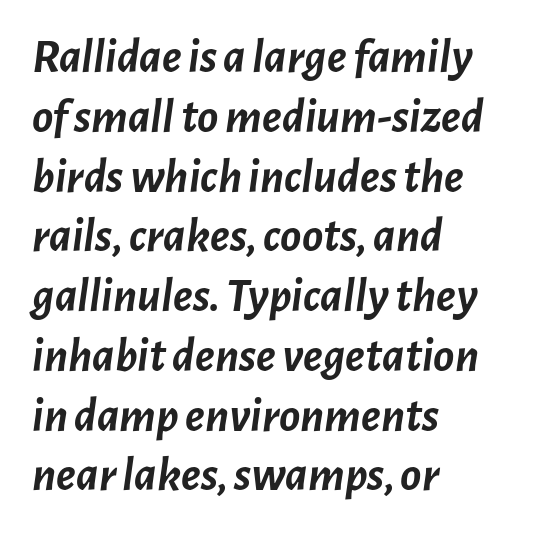
Q: Is the text bold? A: Yes.
Q: Is the text italic (slanted)? A: Yes, it leans right by about 7 degrees.
Q: Is the text underlined? A: No.
Q: How is the paragraph aligned? A: Left-aligned.
Q: Is the spacing between letters normal or unusually wide? A: Normal.
Q: Width (condensed, normal, or wide)? A: Normal.
Q: Stroke contrast? A: Low.
Q: x-height? A: Medium.
Q: Monospaced? A: No.
